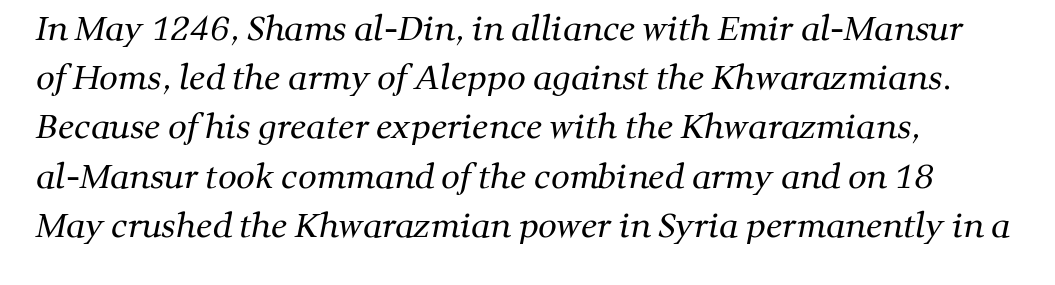
The image shows 33 px regular-weight serif type; set left-aligned, normal line spacing (1.49x), normal letter spacing, not underlined; medium stroke contrast and a medium x-height.
